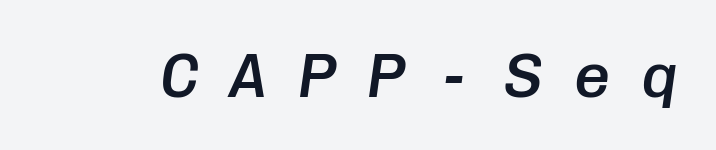
Inter-character spacing is expanded well beyond the font's built-in metrics. Each letter, wide or thin by design, is forced into the same width here. On the weight axis this lands at semibold, roughly 600. Just letters on the line, the space beneath them empty.
